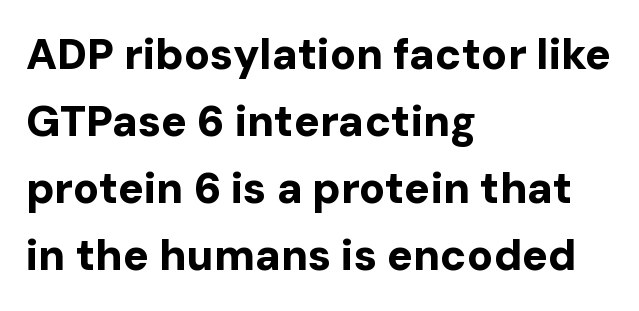
Q: Is the text bold? A: Yes.
Q: Is the text italic (slanted)? A: No, it is upright.
Q: Is the typeface a serif or a sans-serif typeface? A: Sans-serif.
Q: Is the text underlined? A: No.
Q: How is the paragraph aligned? A: Left-aligned.
Q: Is the spacing between letters normal or unusually wide? A: Normal.
Q: Is the spacing between lines tight, normal or loose? A: Normal.
Q: Width (condensed, normal, or wide)? A: Normal.
Q: Stroke contrast? A: Low.
Q: x-height? A: Medium.
Q: Monospaced? A: No.
